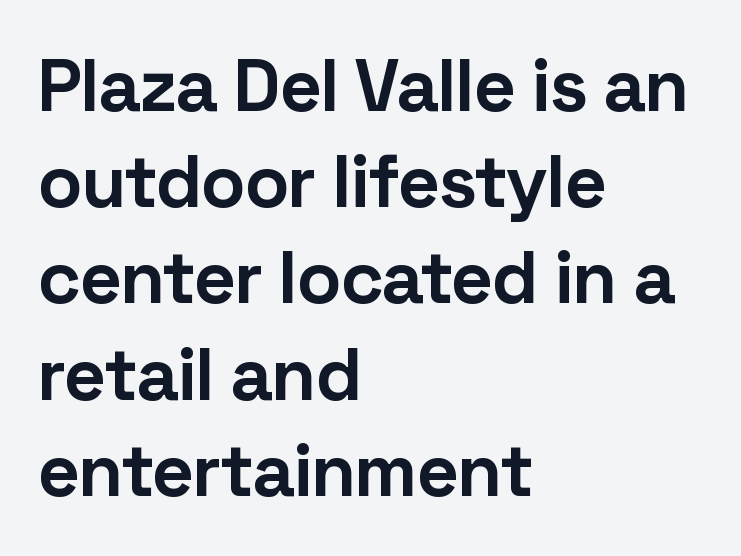
{"serif": "no", "italic": "no", "bold": "yes", "weight": "bold", "width": "normal", "stroke_contrast": "low", "x_height": "medium", "monospaced": "no", "underline": "no", "align": "left", "line_spacing": "normal", "line_spacing_ratio": 1.3, "letter_spacing": "normal", "letter_spacing_em": 0.0, "glyph_px": 74}
